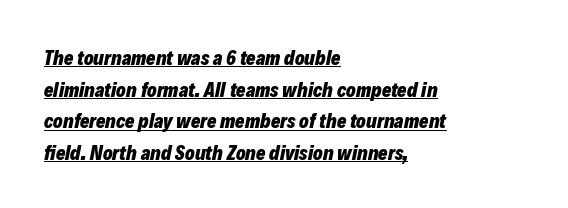
{"italic": "yes", "lean": "right", "slant_degrees": 12, "bold": "yes", "underline": "yes", "align": "left", "line_spacing": "normal", "line_spacing_ratio": 1.58, "letter_spacing": "normal", "letter_spacing_em": 0.0, "glyph_px": 20}
